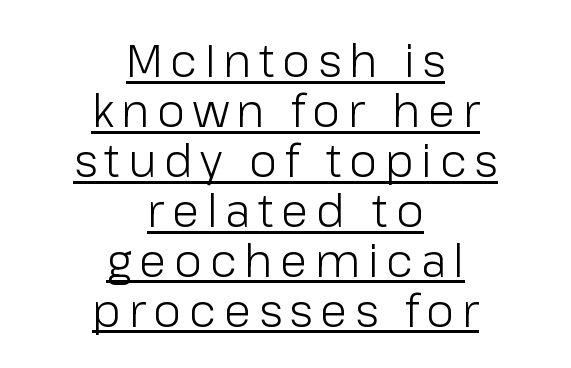
The image shows 45 px light sans-serif type, upright; set centered, tight line spacing (1.11x), underlined; low stroke contrast and a medium x-height.
